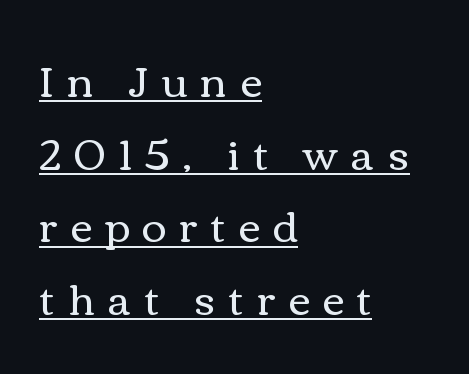
Q: Is the text bold? A: No.
Q: Is the text italic (slanted)? A: No, it is upright.
Q: Is the text underlined? A: Yes.
Q: How is the paragraph aligned? A: Left-aligned.
Q: Is the spacing between letters normal or unusually wide? A: Unusually wide.
Q: Width (condensed, normal, or wide)? A: Wide.
Q: x-height? A: Medium.
Q: Monospaced? A: No.
